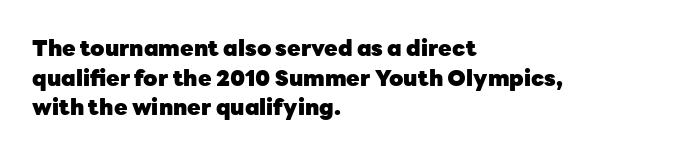
The image shows 22 px bold type, upright; set left-aligned, normal line spacing (1.35x), normal letter spacing, not underlined.
